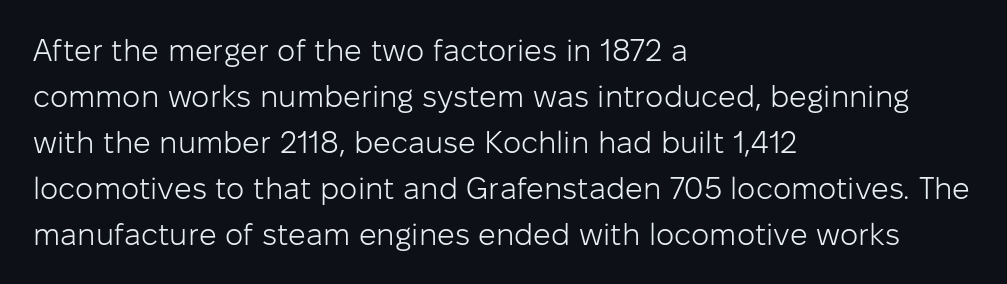
The letterforms sit at book weight or below. This rendering leaves character spacing at its baseline value. You can tell it's not italic because the verticals are truly vertical. The rows are spaced the way most documents space them.
